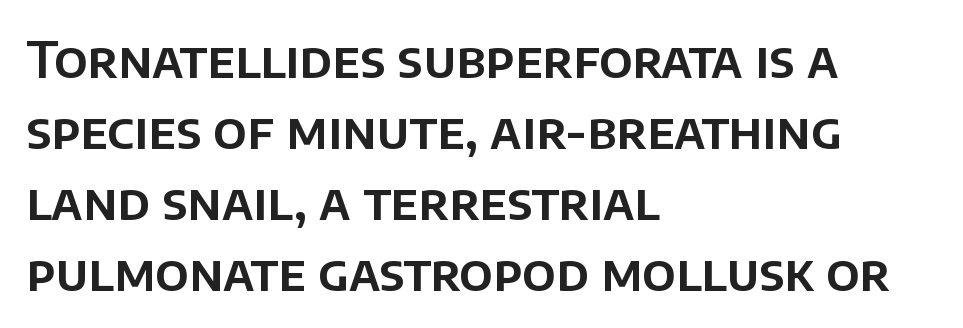
The image shows 50 px sans-serif type, upright; set left-aligned, normal line spacing (1.42x), normal letter spacing, not underlined; low stroke contrast and a large x-height.
